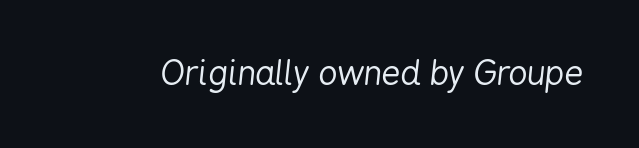
The image shows 33 px regular-weight, condensed type, italic (leaning right); set normal letter spacing, not underlined; low stroke contrast and a medium x-height.
